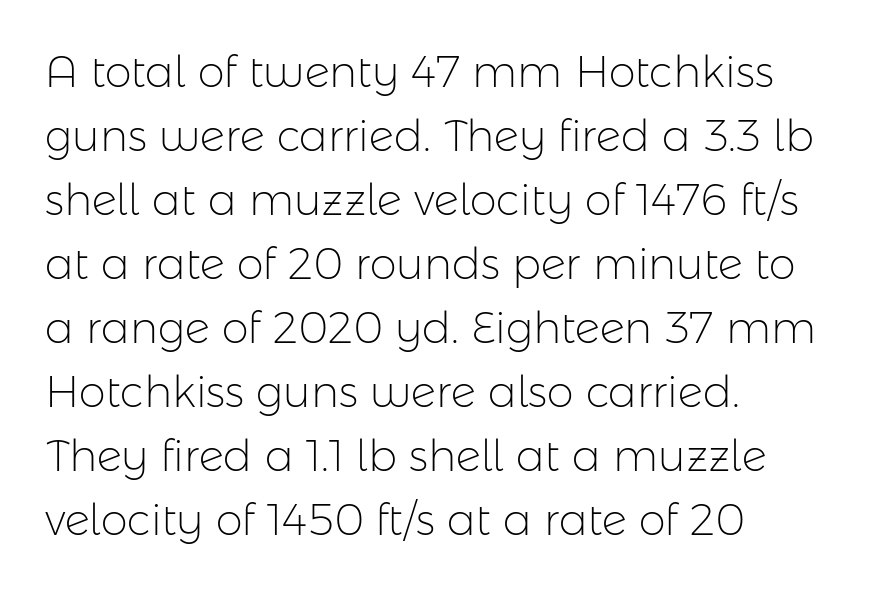
The image shows 43 px light sans-serif type, upright; set left-aligned, normal line spacing (1.49x), normal letter spacing, not underlined; low stroke contrast and a medium x-height.
